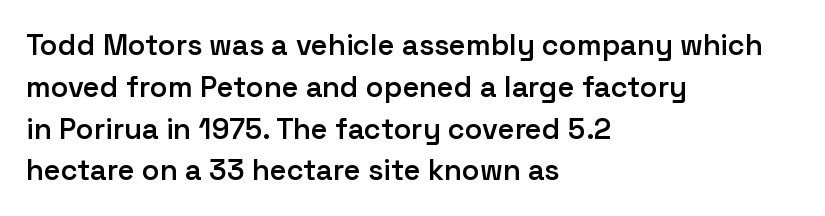
The image shows 29 px semibold sans-serif type, upright; set left-aligned, normal line spacing (1.44x), normal letter spacing, not underlined; low stroke contrast and a medium x-height.
